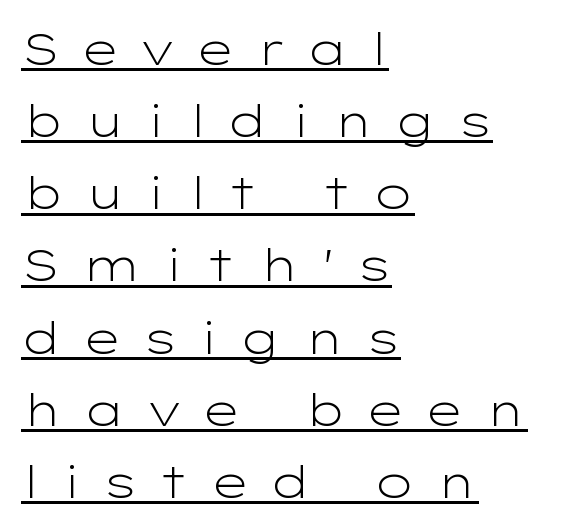
The image shows 44 px light, wide sans-serif type, upright; set left-aligned, normal line spacing (1.64x), unusually wide letter spacing (+0.46 em), underlined; low stroke contrast and a medium x-height.
